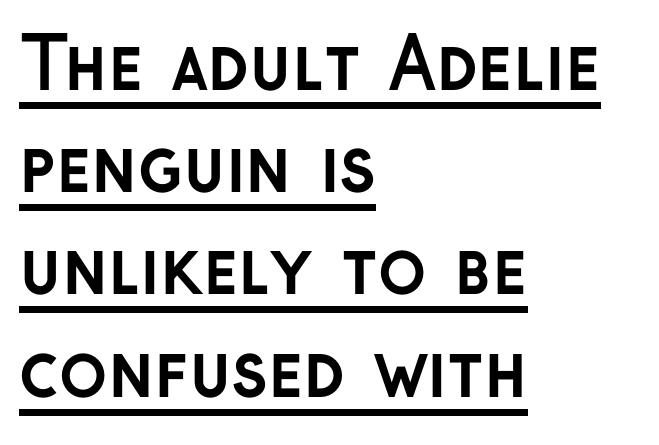
Casual observation: everything's shoved over to the left. Italic: no, the glyphs are upright roman. The rendering uses a moderate line-height, typical for paragraphs. Is this a sans? Yes — the strokes have no serifs.
